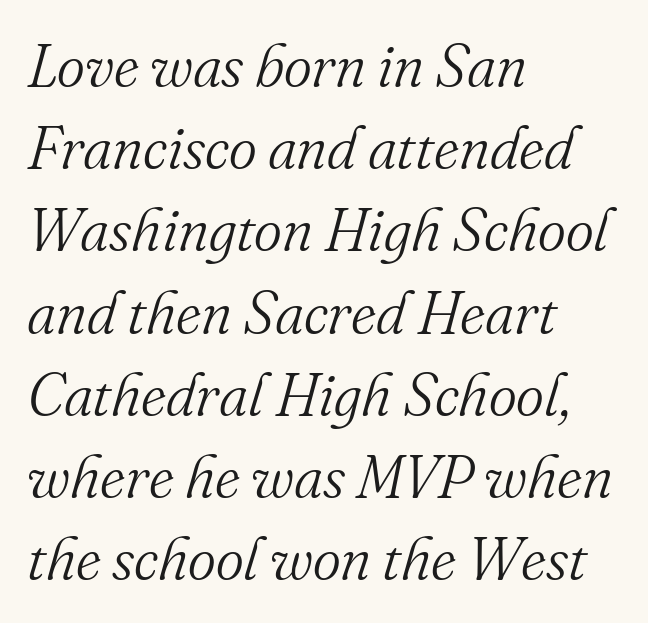
{"serif": "yes", "italic": "yes", "lean": "right", "slant_degrees": 16, "bold": "no", "weight": "light", "width": "normal", "stroke_contrast": "medium", "x_height": "small", "monospaced": "no", "underline": "no", "align": "left", "line_spacing": "normal", "line_spacing_ratio": 1.37, "letter_spacing": "normal", "letter_spacing_em": 0.0, "glyph_px": 60}
